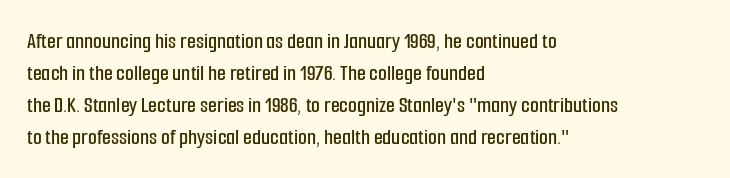
Q: Is the text italic (slanted)? A: No, it is upright.
Q: Is the text underlined? A: No.
Q: How is the paragraph aligned? A: Left-aligned.
Q: Is the spacing between letters normal or unusually wide? A: Normal.
Q: Is the spacing between lines tight, normal or loose? A: Normal.
